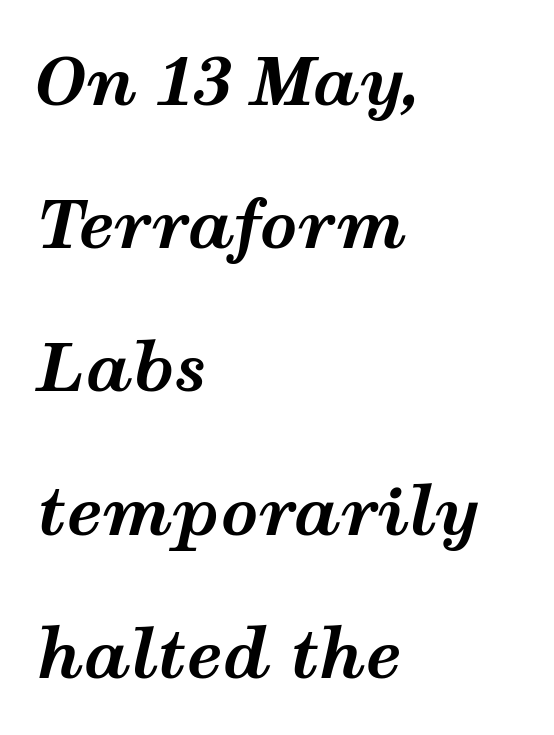
The image shows 66 px bold, wide type, italic (leaning right); set left-aligned, loose line spacing (2.17x), normal letter spacing, not underlined; medium stroke contrast and a medium x-height.
